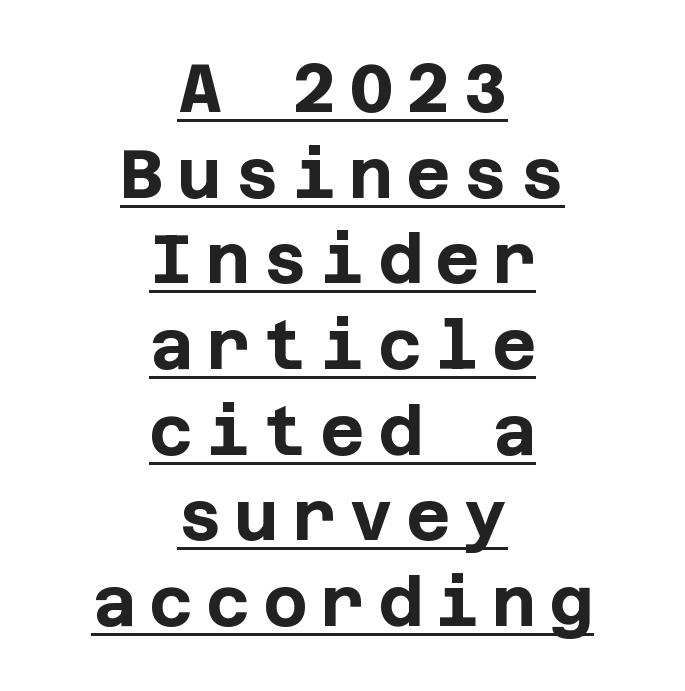
Unlike a traditional serif, this face leaves its strokes unadorned. Regarding leading, the lines here are spaced in the standard way. The paragraph has two soft edges and a firm central axis. Typographic density is high because the face is bold. Emphasis is given by a line drawn under the lettering. The lettering holds an erect, upright posture throughout.
